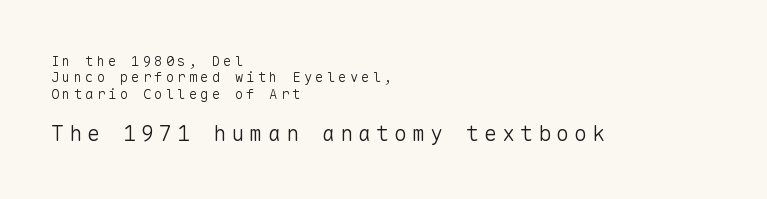
{"italic": "no", "bold": "no", "underline": "no", "align": "left", "line_spacing_ratio": 1.17, "letter_spacing": "wide", "letter_spacing_em": 0.22, "larger_block": "second", "size_ratio": 1.57, "glyph_px": 22}
